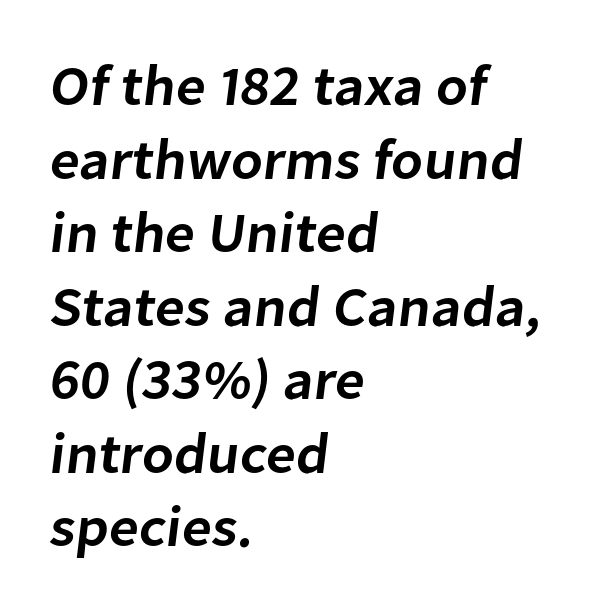
Firm but not heavy-handed strokes: this text is semibold. Vertically, the passage feels balanced, rows spaced as you'd expect. The ragged edge is on the right, which tells us the setting is flush left. The letters advance in unequal steps, a hallmark of proportional type. Honestly, there is no underline to notice here at all. This rendering employs a face without finishing strokes, i.e., a sans-serif.
